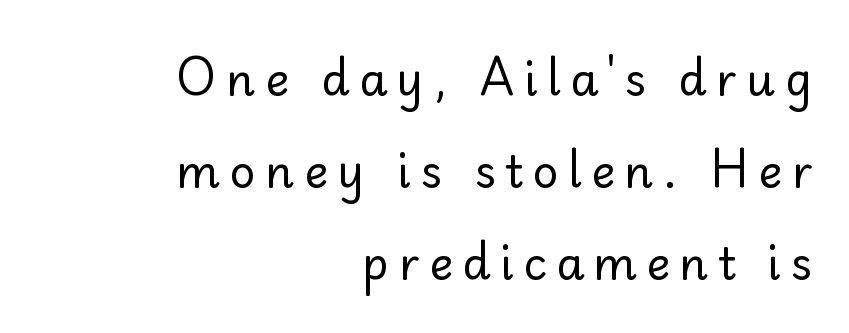
{"serif": "no", "italic": "no", "bold": "no", "weight": "regular", "width": "normal", "stroke_contrast": "low", "x_height": "small", "monospaced": "no", "underline": "no", "align": "right", "line_spacing": "loose", "line_spacing_ratio": 2.04, "letter_spacing": "wide", "letter_spacing_em": 0.21, "glyph_px": 45}
